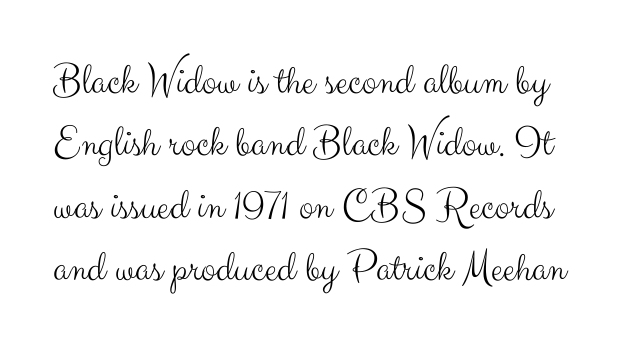
{"serif": "no", "bold": "no", "weight": "light", "width": "normal", "stroke_contrast": "medium", "x_height": "small", "monospaced": "no", "underline": "no", "line_spacing": "normal", "line_spacing_ratio": 1.42, "letter_spacing": "normal", "letter_spacing_em": 0.0, "glyph_px": 44}
